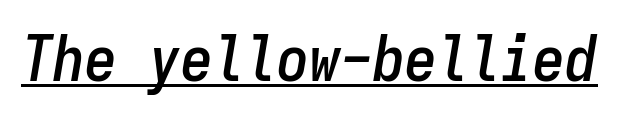
Q: Is the text italic (slanted)? A: Yes, it leans right by about 9 degrees.
Q: Is the text underlined? A: Yes.
Q: Is the spacing between letters normal or unusually wide? A: Normal.
Q: Width (condensed, normal, or wide)? A: Condensed.
Q: Stroke contrast? A: Low.
Q: x-height? A: Medium.
Q: Monospaced? A: Yes.
